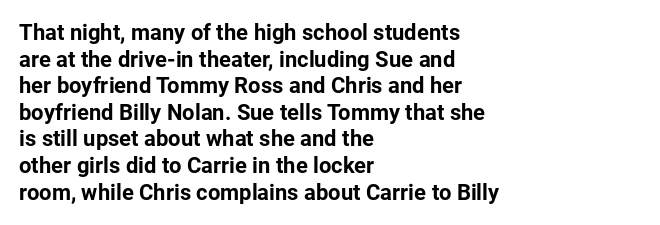
Which margin do the lines hug? The left one — the right edge is uneven. Weight check: bold — yes, fully. Tracking here is standard; glyphs follow each other at the usual distance. Unlike italic type, these characters show no tilt at all. Just letters on the line, the space beneath them empty.
